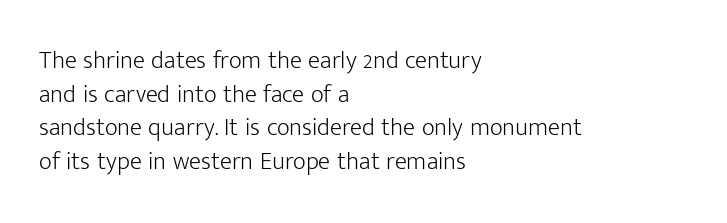
Honestly, there is no underline to notice here at all. When letters stand straight like this, we call the style roman or upright. The passage shown stacks its lines at a standard gap. Horizontal alignment here is leftward, the default for most running prose. Ink coverage per letter is moderate at most.
